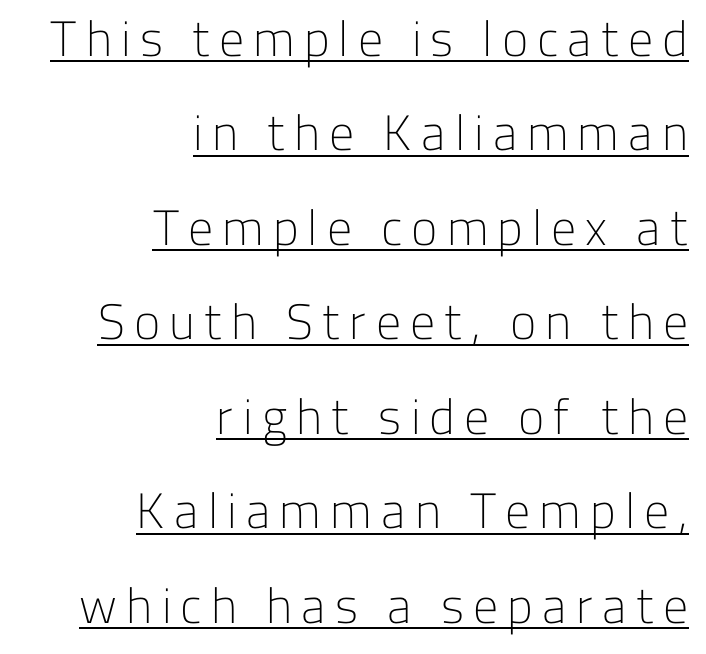
Q: Is the text bold? A: No.
Q: Is the text italic (slanted)? A: No, it is upright.
Q: Is the typeface a serif or a sans-serif typeface? A: Sans-serif.
Q: Is the text underlined? A: Yes.
Q: How is the paragraph aligned? A: Right-aligned.
Q: Width (condensed, normal, or wide)? A: Normal.
Q: Stroke contrast? A: Low.
Q: x-height? A: Medium.
Q: Monospaced? A: No.
